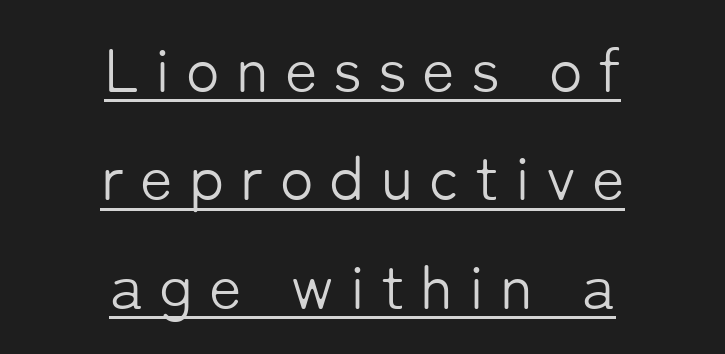
These characters rest on top of a visible drawn line. These lines are rendered in a variable-pitch font. Vertical strokes here are truly vertical. To sum up the face: it is a sans, with no serifs. The line texture is sparse and dotted thanks to wide tracking.
